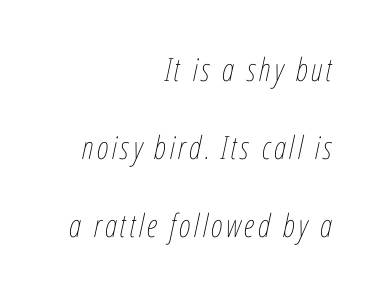
Q: Is the text bold? A: No.
Q: Is the text italic (slanted)? A: Yes, it leans right by about 12 degrees.
Q: Is the text underlined? A: No.
Q: How is the paragraph aligned? A: Right-aligned.
Q: Is the spacing between lines tight, normal or loose? A: Loose.
Q: Width (condensed, normal, or wide)? A: Condensed.
Q: Stroke contrast? A: Low.
Q: x-height? A: Medium.
Q: Monospaced? A: No.
